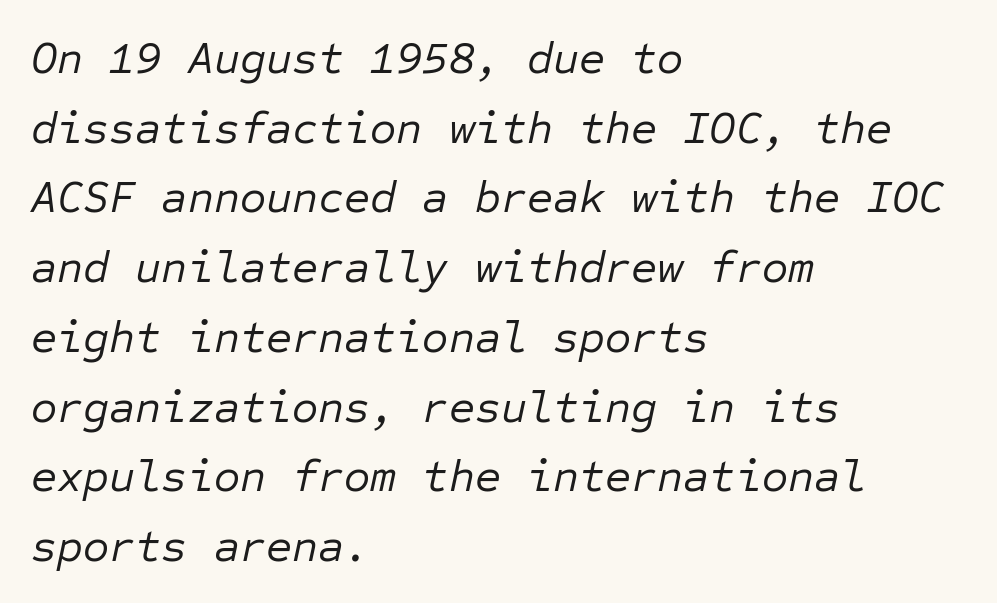
The image shows 45 px regular-weight type, italic (leaning right), monospaced; set left-aligned, normal line spacing (1.55x), normal letter spacing, not underlined; low stroke contrast and a medium x-height.
